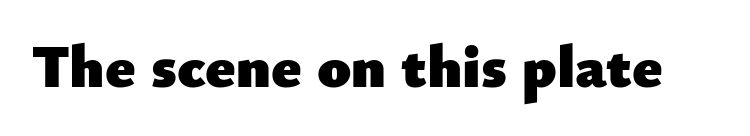
{"serif": "no", "italic": "no", "bold": "yes", "weight": "heavy", "width": "normal", "stroke_contrast": "low", "x_height": "small", "monospaced": "no", "underline": "no", "letter_spacing": "normal", "letter_spacing_em": 0.0, "glyph_px": 61}
